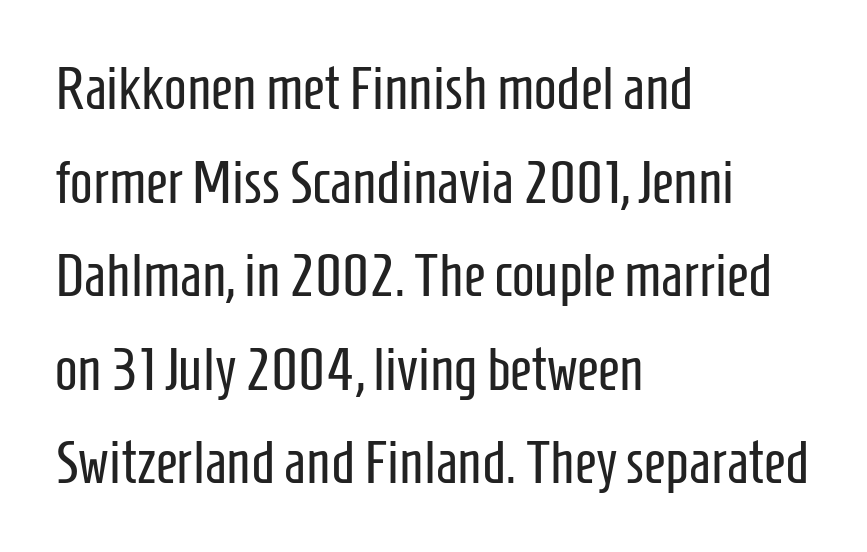
Teacher's note: observe the even left margin — that is flush-left alignment. Whoever set this chose a conventional vertical rhythm. The passage shown is typeset with a sans-serif family. Proportional: the letters do not fall into vertical columns. Stroke mass is kept to a normal reading level or below. Decoration check: the copy has no underline.
